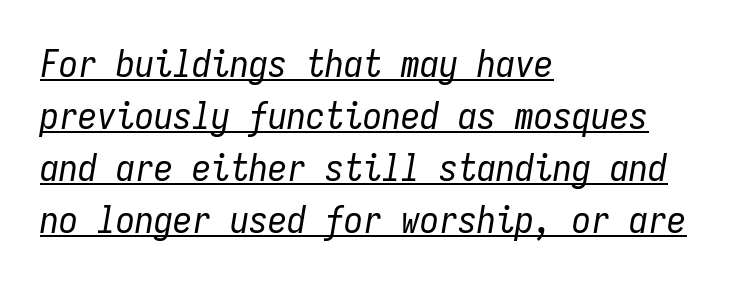
Q: Is the text bold? A: No.
Q: Is the text italic (slanted)? A: Yes, it leans right by about 9 degrees.
Q: Is the text underlined? A: Yes.
Q: How is the paragraph aligned? A: Left-aligned.
Q: Is the spacing between letters normal or unusually wide? A: Normal.
Q: Is the spacing between lines tight, normal or loose? A: Normal.
Q: Width (condensed, normal, or wide)? A: Condensed.
Q: Stroke contrast? A: Low.
Q: x-height? A: Medium.
Q: Monospaced? A: Yes.
